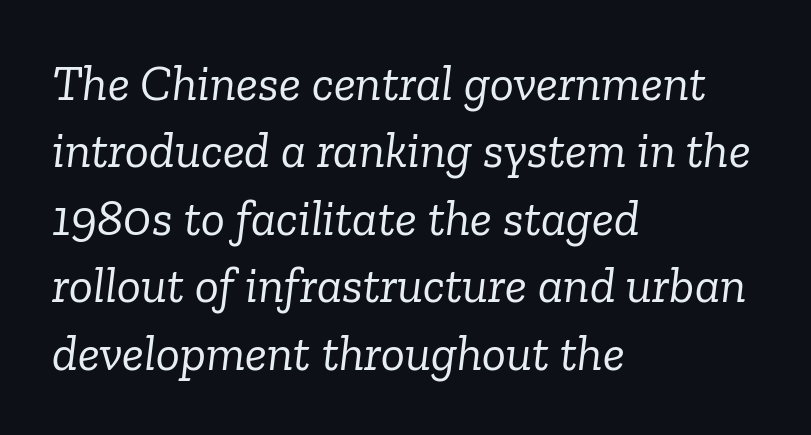
The image shows 50 px light serif type, italic (leaning right); set left-aligned, normal line spacing (1.35x), normal letter spacing, not underlined; low stroke contrast and a medium x-height.
